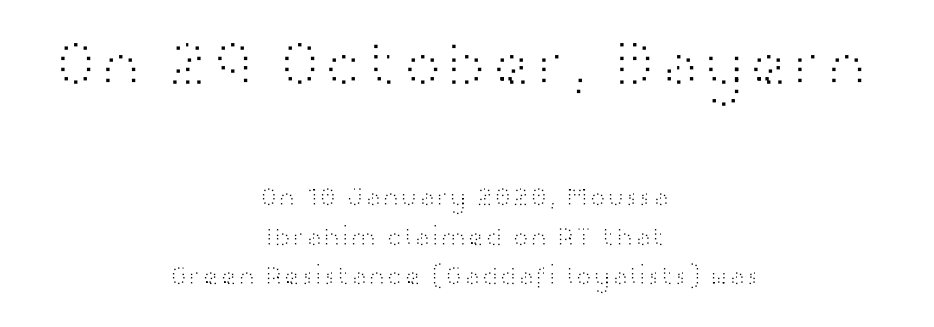
The image shows 67 px light, wide sans-serif type, upright; set centered, normal line spacing (1.47x), normal letter spacing, not underlined; the first (top) block is 2.48x larger; high stroke contrast and a medium x-height.
